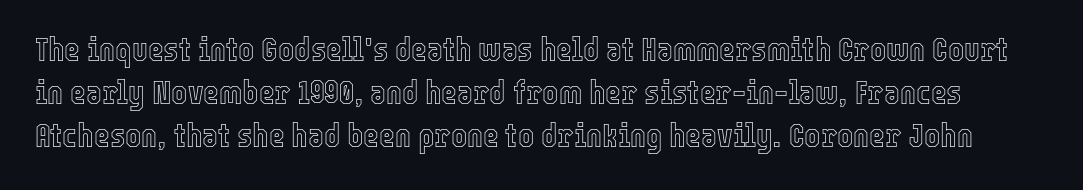
Q: Is the text italic (slanted)? A: No, it is upright.
Q: Is the text underlined? A: No.
Q: Is the spacing between letters normal or unusually wide? A: Normal.
Q: Is the spacing between lines tight, normal or loose? A: Normal.
Q: Width (condensed, normal, or wide)? A: Condensed.
Q: x-height? A: Medium.
Q: Monospaced? A: No.
